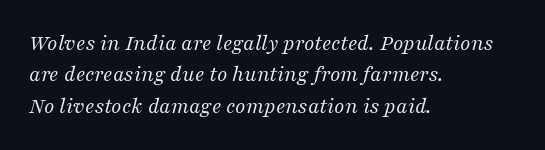
The baseline area is clear. The rendering uses a moderate line-height, typical for paragraphs. Is the letter spacing exaggerated? No — it looks like the ordinary default. If you drew a ruler down the left edge, every line would touch it. This reads as an unemphasized weight, regular at the heaviest. These lines were composed using italics.
